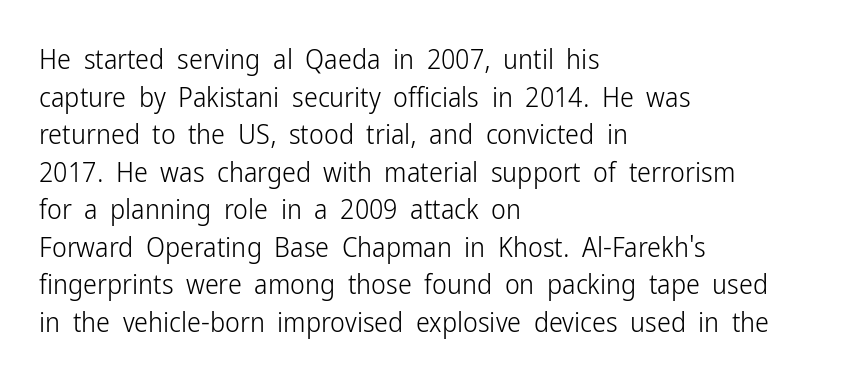
The image shows 28 px light, condensed sans-serif type, upright; set left-aligned, normal line spacing (1.34x), normal letter spacing, not underlined; low stroke contrast and a medium x-height.
